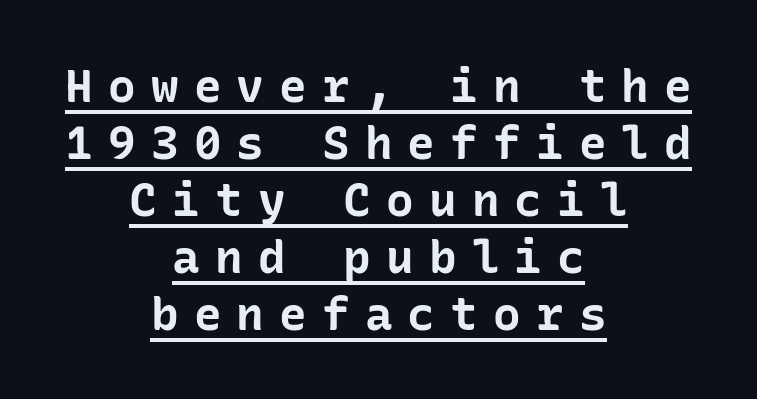
The image shows 46 px bold sans-serif type, upright; set centered, line spacing 1.24x, unusually wide letter spacing (+0.33 em), underlined; low stroke contrast and a medium x-height.
